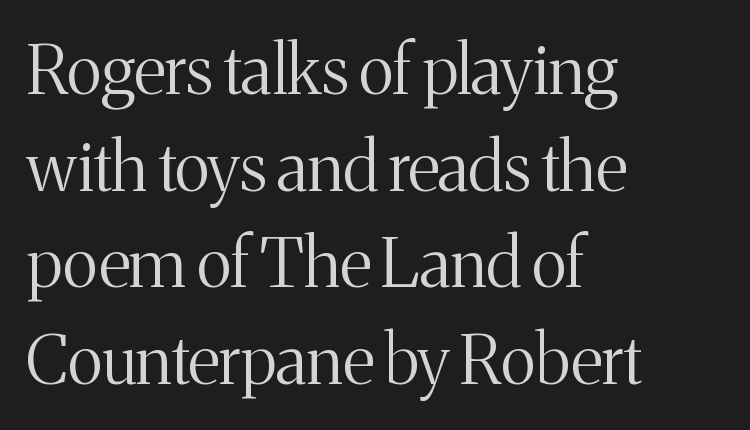
Q: Is the text bold? A: No.
Q: Is the text italic (slanted)? A: No, it is upright.
Q: Is the typeface a serif or a sans-serif typeface? A: Serif.
Q: Is the text underlined? A: No.
Q: How is the paragraph aligned? A: Left-aligned.
Q: Is the spacing between letters normal or unusually wide? A: Normal.
Q: Is the spacing between lines tight, normal or loose? A: Normal.
Q: Width (condensed, normal, or wide)? A: Normal.
Q: Stroke contrast? A: Medium.
Q: x-height? A: Medium.
Q: Monospaced? A: No.
